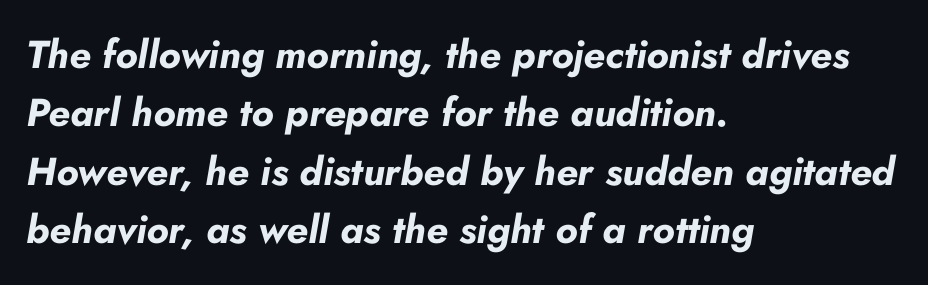
{"italic": "yes", "lean": "right", "slant_degrees": 10, "bold": "yes", "weight": "bold", "width": "normal", "stroke_contrast": "low", "x_height": "small", "monospaced": "no", "underline": "no", "align": "left", "line_spacing": "normal", "line_spacing_ratio": 1.5, "letter_spacing": "normal", "letter_spacing_em": 0.0, "glyph_px": 39}
